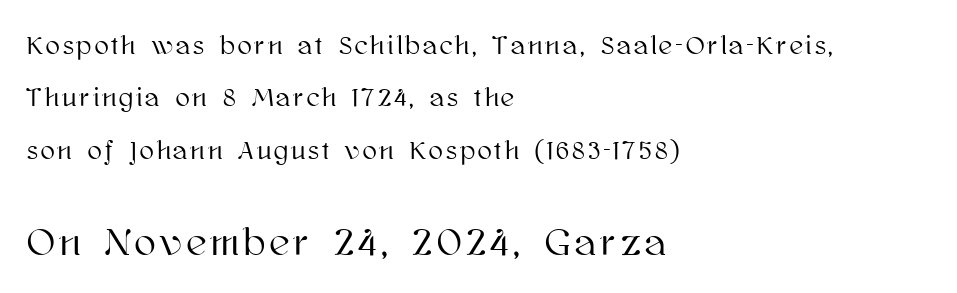
Q: Is the text italic (slanted)? A: No, it is upright.
Q: Is the text underlined? A: No.
Q: How is the paragraph aligned? A: Left-aligned.
Q: Is the spacing between lines tight, normal or loose? A: Loose.
Q: Which block of text is set in a larger size, the first (top) or the second (bottom)? A: The second (bottom) one.
Q: Width (condensed, normal, or wide)? A: Normal.
Q: Stroke contrast? A: High.
Q: x-height? A: Medium.
Q: Monospaced? A: No.
